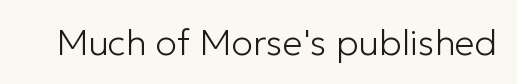
Each letter's strokes conclude bluntly, with no projecting serifs. Does the lettering tilt? It doesn't — this is upright. These lines are rendered in a variable-pitch font. The space directly below the letters is spotless.
